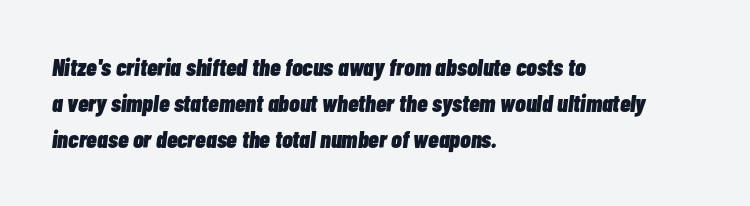
Is the block centered? No — it sits flush against the left margin. Short note: letters normally spaced. Whoever set this chose a conventional vertical rhythm. The whole block is typeset with a tilt.
